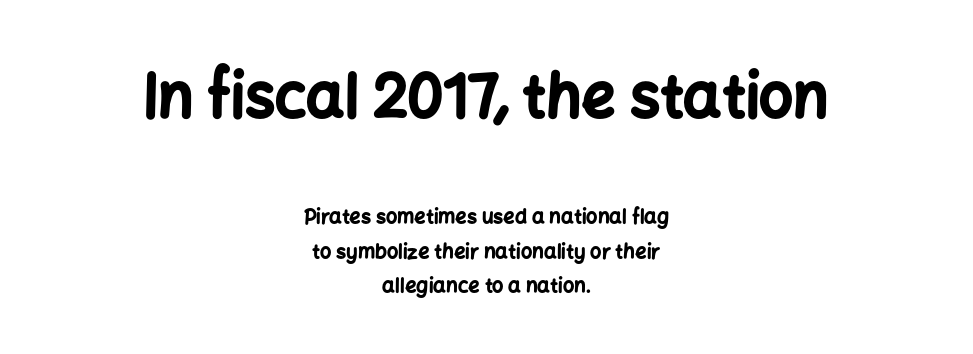
Q: Is the text bold? A: Yes.
Q: Is the text italic (slanted)? A: No, it is upright.
Q: Is the typeface a serif or a sans-serif typeface? A: Sans-serif.
Q: Is the text underlined? A: No.
Q: How is the paragraph aligned? A: Centered.
Q: Is the spacing between letters normal or unusually wide? A: Normal.
Q: Which block of text is set in a larger size, the first (top) or the second (bottom)? A: The first (top) one.
Q: Width (condensed, normal, or wide)? A: Normal.
Q: Stroke contrast? A: Low.
Q: x-height? A: Medium.
Q: Monospaced? A: No.
